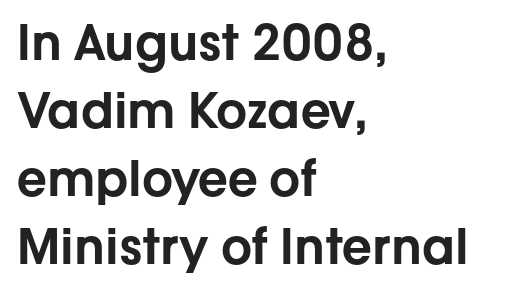
The image shows 49 px sans-serif type, upright; set left-aligned, normal line spacing (1.39x), normal letter spacing, not underlined; low stroke contrast and a medium x-height.
